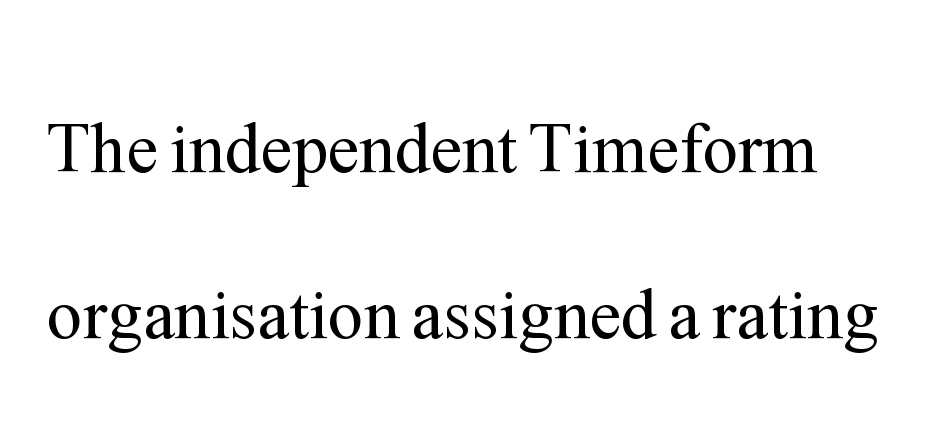
The image shows 71 px regular-weight serif type, upright; set loose line spacing (2.34x), normal letter spacing, not underlined; medium stroke contrast and a medium x-height.
